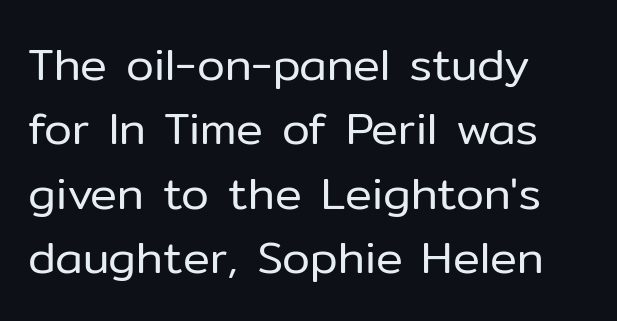
{"serif": "no", "italic": "no", "bold": "no", "weight": "regular", "width": "normal", "stroke_contrast": "low", "x_height": "medium", "monospaced": "no", "underline": "no", "align": "left", "line_spacing": "normal", "line_spacing_ratio": 1.43, "letter_spacing": "normal", "letter_spacing_em": 0.0, "glyph_px": 45}
